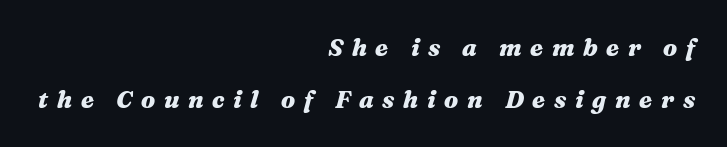
Successive baselines arrive slowly, with a big drop between each. The horizontal fit of the characters is loose and conspicuously gappy. Rendered with sloped, italic letterforms. The foot of each line stays bare and open. Notice how the passage keeps a crisp vertical edge on the right only. How heavy is the stroke? Heavy — this is a bold.
